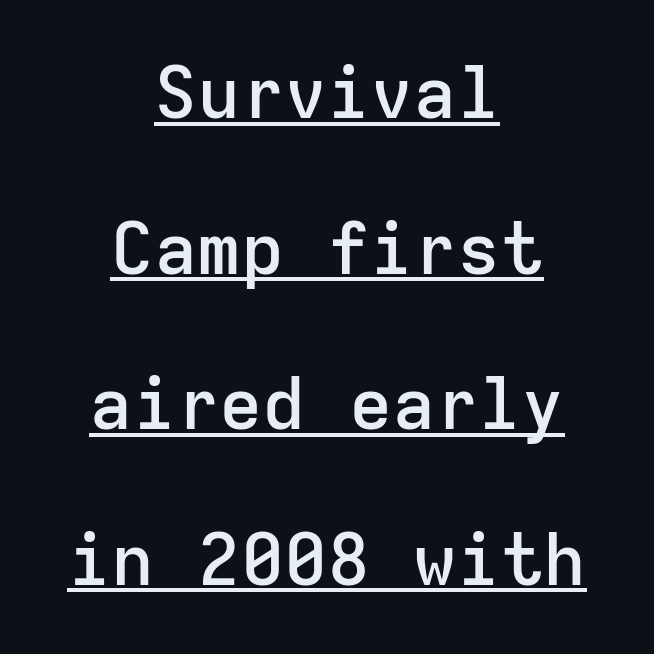
The image shows 72 px semibold sans-serif type, upright, monospaced; set centered, loose line spacing (2.16x), normal letter spacing, underlined; low stroke contrast and a medium x-height.
